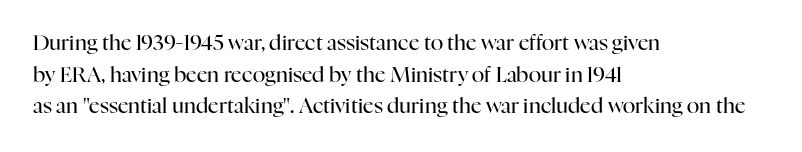
Q: Is the text bold? A: No.
Q: Is the text italic (slanted)? A: No, it is upright.
Q: Is the text underlined? A: No.
Q: How is the paragraph aligned? A: Left-aligned.
Q: Is the spacing between letters normal or unusually wide? A: Normal.
Q: Is the spacing between lines tight, normal or loose? A: Normal.
